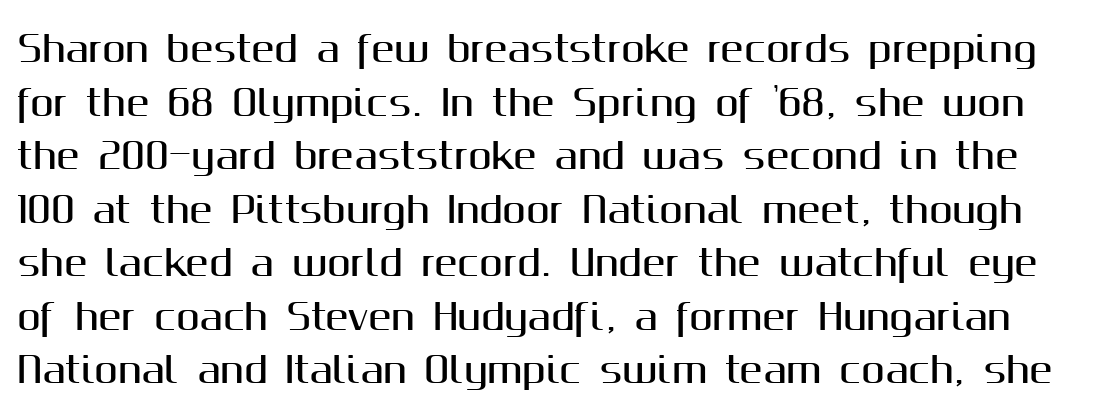
{"serif": "no", "italic": "no", "width": "normal", "stroke_contrast": "medium", "x_height": "medium", "monospaced": "no", "underline": "no", "line_spacing": "normal", "line_spacing_ratio": 1.53, "letter_spacing": "normal", "letter_spacing_em": 0.0, "glyph_px": 35}
